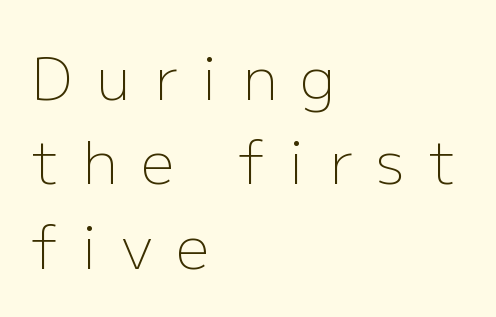
{"serif": "no", "italic": "no", "bold": "no", "weight": "light", "width": "normal", "stroke_contrast": "low", "x_height": "medium", "monospaced": "no", "underline": "no", "align": "left", "line_spacing": "normal", "line_spacing_ratio": 1.43, "letter_spacing": "wide", "letter_spacing_em": 0.4, "glyph_px": 59}
